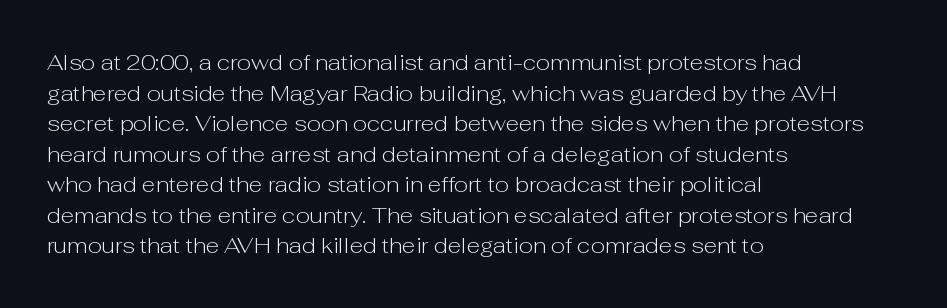
Here the glyphs are tracked normally, forming tight word shapes. This sample keeps an unexceptional amount of space between lines. Every character sits straight up, as roman type does. Each stroke keeps to a modest, everyday thickness or less. This rendering uses left alignment, leaving the right contour irregular. Descenders are the only things crossing below the line.
